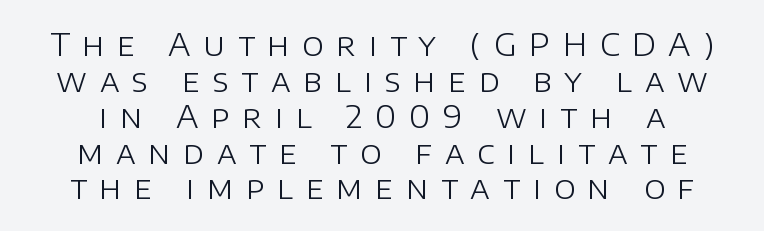
{"serif": "no", "italic": "no", "bold": "no", "weight": "light", "width": "normal", "stroke_contrast": "low", "x_height": "large", "monospaced": "no", "underline": "no", "line_spacing": "tight", "line_spacing_ratio": 1.12, "letter_spacing": "wide", "letter_spacing_em": 0.4, "glyph_px": 32}
